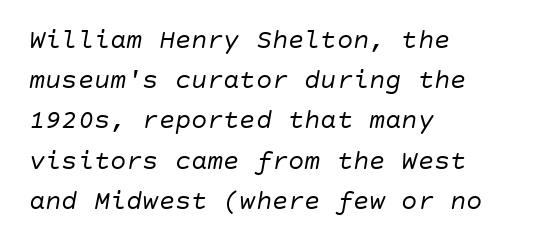
The image shows 27 px text type, italic (leaning right); set left-aligned, normal line spacing (1.49x), normal letter spacing, not underlined.
